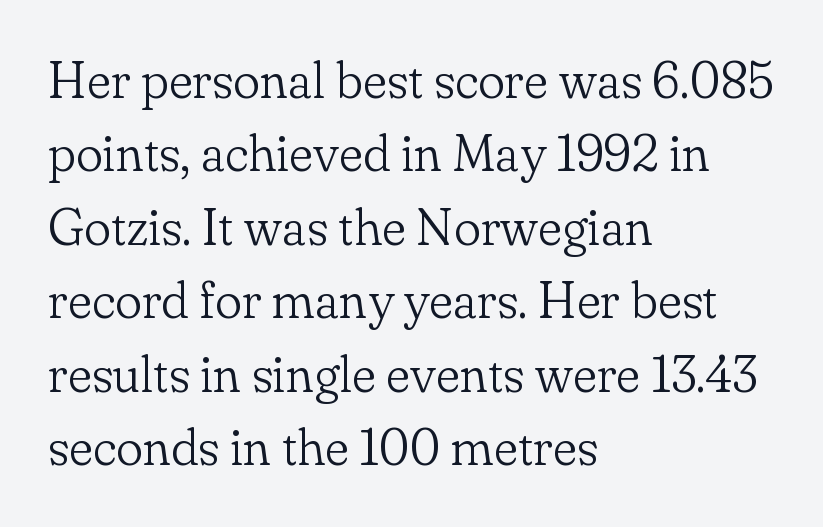
Q: Is the text bold? A: No.
Q: Is the text italic (slanted)? A: No, it is upright.
Q: Is the typeface a serif or a sans-serif typeface? A: Serif.
Q: Is the text underlined? A: No.
Q: How is the paragraph aligned? A: Left-aligned.
Q: Is the spacing between letters normal or unusually wide? A: Normal.
Q: Is the spacing between lines tight, normal or loose? A: Normal.
Q: Width (condensed, normal, or wide)? A: Normal.
Q: Stroke contrast? A: Low.
Q: x-height? A: Small.
Q: Monospaced? A: No.
